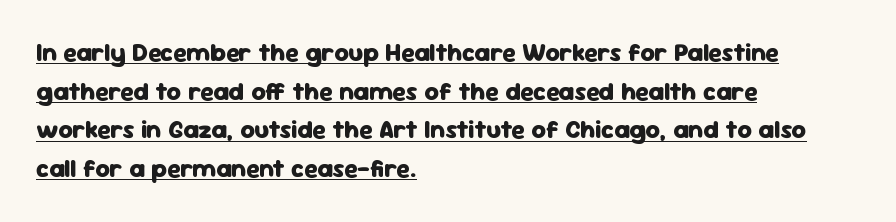
Q: Is the text bold? A: Yes.
Q: Is the text italic (slanted)? A: No, it is upright.
Q: Is the text underlined? A: Yes.
Q: How is the paragraph aligned? A: Left-aligned.
Q: Is the spacing between letters normal or unusually wide? A: Normal.
Q: Is the spacing between lines tight, normal or loose? A: Normal.
